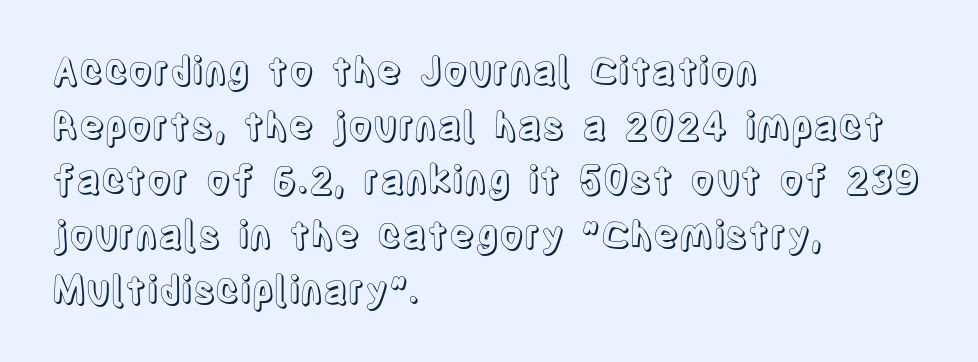
The image shows 38 px condensed type, upright; set left-aligned, normal line spacing (1.44x), normal letter spacing, not underlined; a large x-height.
